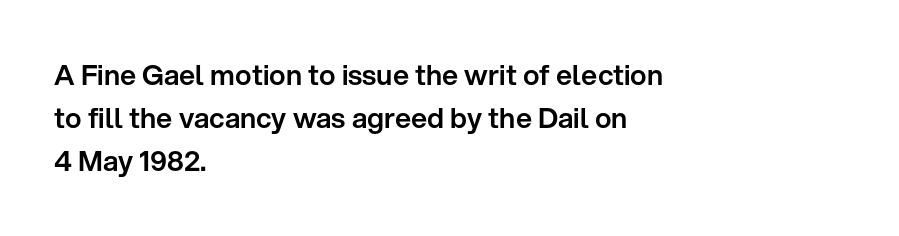
The image shows 28 px sans-serif type, upright; set left-aligned, normal line spacing (1.54x), normal letter spacing, not underlined; low stroke contrast and a medium x-height.
